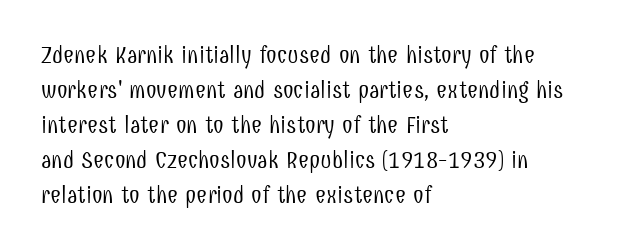
Q: Is the text bold? A: No.
Q: Is the text italic (slanted)? A: No, it is upright.
Q: Is the text underlined? A: No.
Q: How is the paragraph aligned? A: Left-aligned.
Q: Is the spacing between letters normal or unusually wide? A: Normal.
Q: Is the spacing between lines tight, normal or loose? A: Normal.
